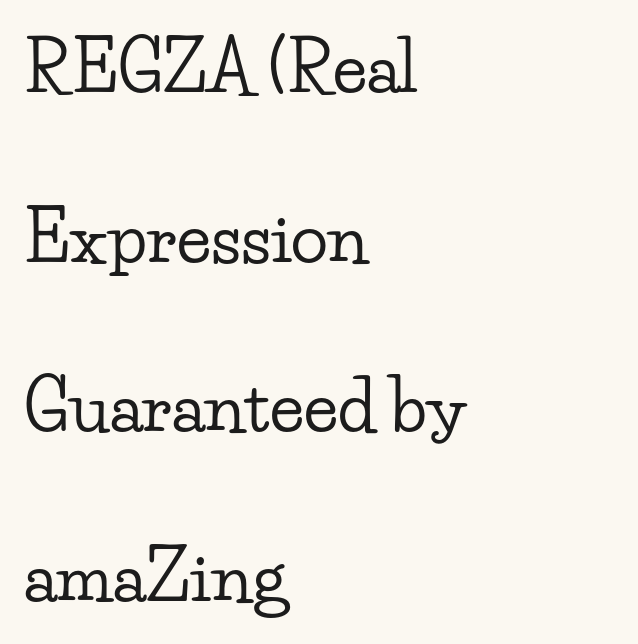
The image shows 69 px wide serif type, upright; set left-aligned, loose line spacing (2.46x), normal letter spacing, not underlined; low stroke contrast and a small x-height.
